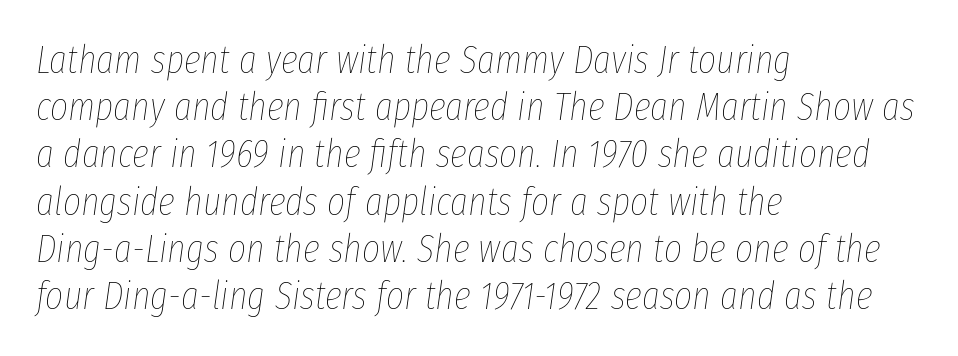
Q: Is the text bold? A: No.
Q: Is the text italic (slanted)? A: Yes, it leans right by about 8 degrees.
Q: Is the text underlined? A: No.
Q: How is the paragraph aligned? A: Left-aligned.
Q: Is the spacing between letters normal or unusually wide? A: Normal.
Q: Width (condensed, normal, or wide)? A: Condensed.
Q: Stroke contrast? A: Low.
Q: x-height? A: Medium.
Q: Monospaced? A: No.
